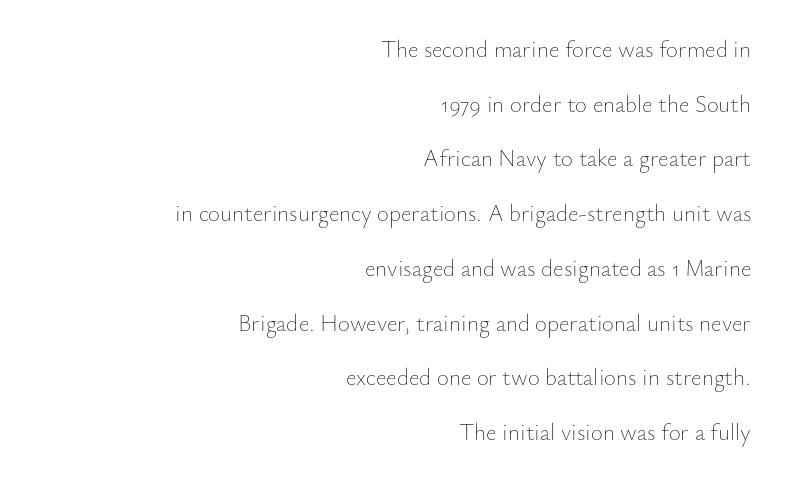
Q: Is the text bold? A: No.
Q: Is the text italic (slanted)? A: No, it is upright.
Q: Is the text underlined? A: No.
Q: How is the paragraph aligned? A: Right-aligned.
Q: Is the spacing between letters normal or unusually wide? A: Normal.
Q: Is the spacing between lines tight, normal or loose? A: Loose.
